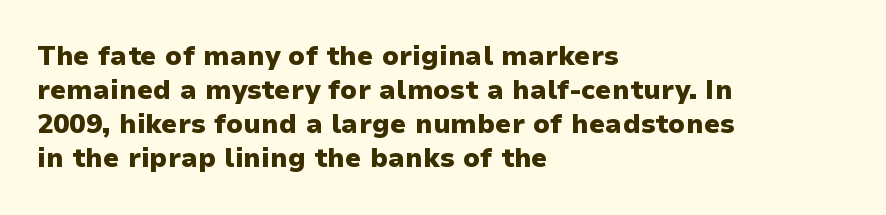
{"italic": "no", "bold": "yes", "underline": "no", "align": "left", "line_spacing": "normal", "line_spacing_ratio": 1.26, "letter_spacing": "normal", "letter_spacing_em": 0.0, "glyph_px": 27}
